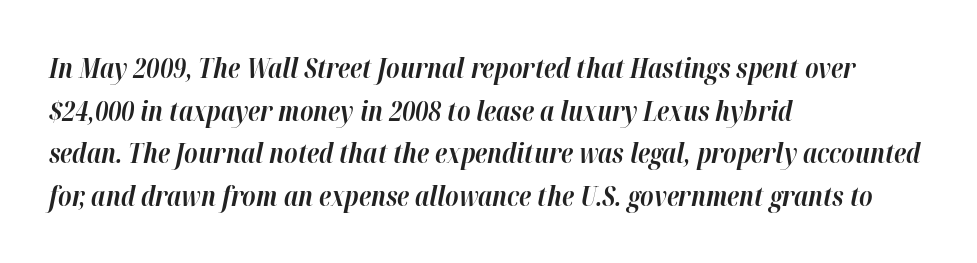
{"italic": "yes", "lean": "right", "slant_degrees": 12, "bold": "yes", "underline": "no", "align": "left", "line_spacing": "normal", "line_spacing_ratio": 1.58, "letter_spacing": "normal", "letter_spacing_em": 0.0, "glyph_px": 27}
